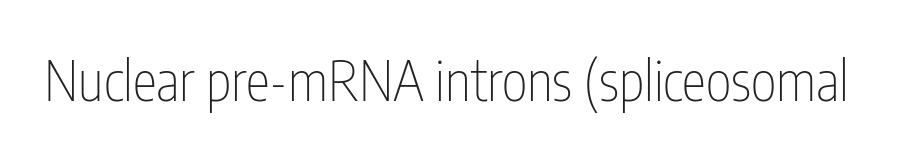
Note: no serifs on the glyphs. Do the characters align in a grid? No, the font is proportional. The strokes are not fattened; the text isn't bold. Bare-footed words on every line. Compared with typical body copy, the letter spacing here is the same.
